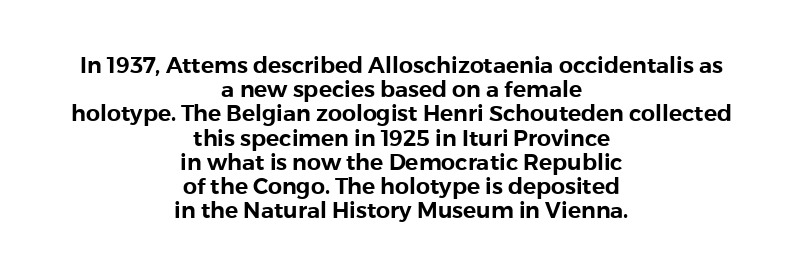
Q: Is the text italic (slanted)? A: No, it is upright.
Q: Is the text underlined? A: No.
Q: How is the paragraph aligned? A: Centered.
Q: Is the spacing between letters normal or unusually wide? A: Normal.
Q: Is the spacing between lines tight, normal or loose? A: Tight.
